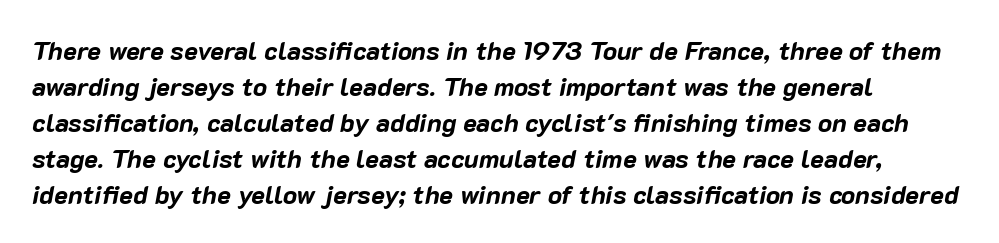
{"italic": "yes", "lean": "right", "slant_degrees": 10, "bold": "yes", "underline": "no", "line_spacing": "normal", "line_spacing_ratio": 1.38, "letter_spacing": "normal", "letter_spacing_em": 0.0, "glyph_px": 26}
